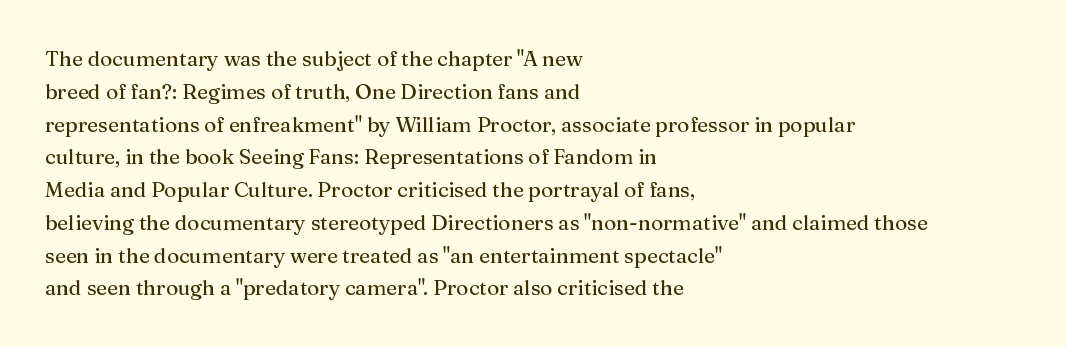
The image shows 21 px text type, upright; set left-aligned, normal line spacing (1.56x), normal letter spacing, not underlined.
